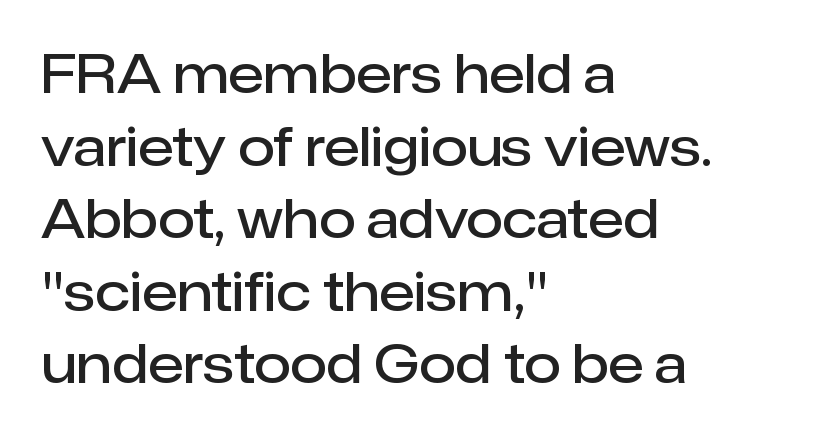
Q: Is the text bold? A: Semi-bold.
Q: Is the text italic (slanted)? A: No, it is upright.
Q: Is the typeface a serif or a sans-serif typeface? A: Sans-serif.
Q: Is the text underlined? A: No.
Q: How is the paragraph aligned? A: Left-aligned.
Q: Is the spacing between letters normal or unusually wide? A: Normal.
Q: Is the spacing between lines tight, normal or loose? A: Normal.
Q: Width (condensed, normal, or wide)? A: Normal.
Q: Stroke contrast? A: Low.
Q: x-height? A: Medium.
Q: Monospaced? A: No.
